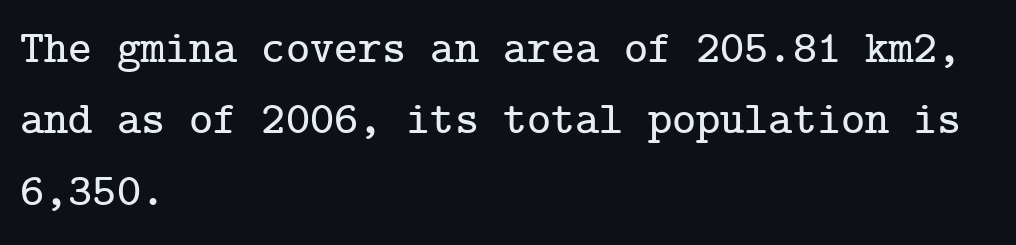
Small tapered or slab feet sit at the stroke ends, so this counts as serif. The zone under the glyphs is completely vacant. Notice how the stems are strictly vertical — no italics here. Does the copy run flush right? No — it runs flush left. The letterforms sit shoulder to shoulder at normal distance. If you measured baseline to baseline, you'd find a middling distance.
